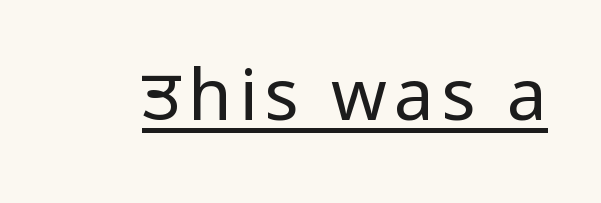
{"serif": "no", "italic": "no", "bold": "no", "weight": "regular", "width": "condensed", "stroke_contrast": "low", "x_height": "large", "monospaced": "no", "underline": "yes", "glyph_px": 71}
